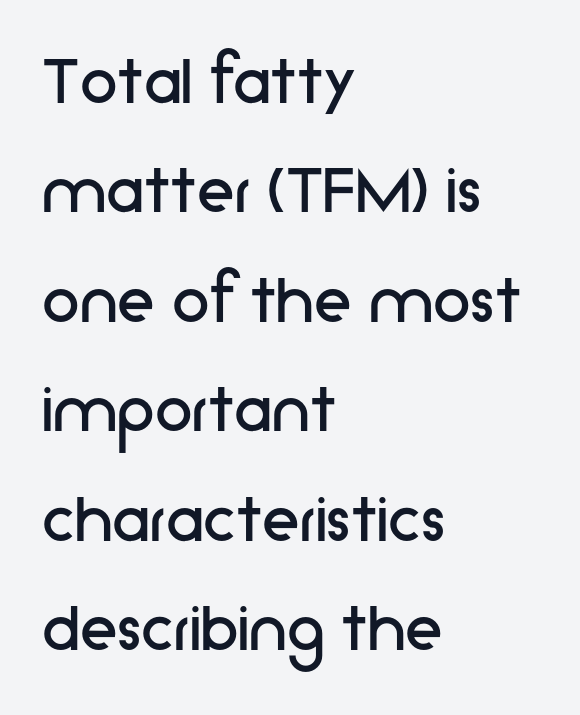
Q: Is the text bold? A: No.
Q: Is the text italic (slanted)? A: No, it is upright.
Q: Is the typeface a serif or a sans-serif typeface? A: Sans-serif.
Q: Is the text underlined? A: No.
Q: How is the paragraph aligned? A: Left-aligned.
Q: Is the spacing between letters normal or unusually wide? A: Normal.
Q: Is the spacing between lines tight, normal or loose? A: Normal.
Q: Width (condensed, normal, or wide)? A: Normal.
Q: Stroke contrast? A: Low.
Q: x-height? A: Medium.
Q: Monospaced? A: No.
